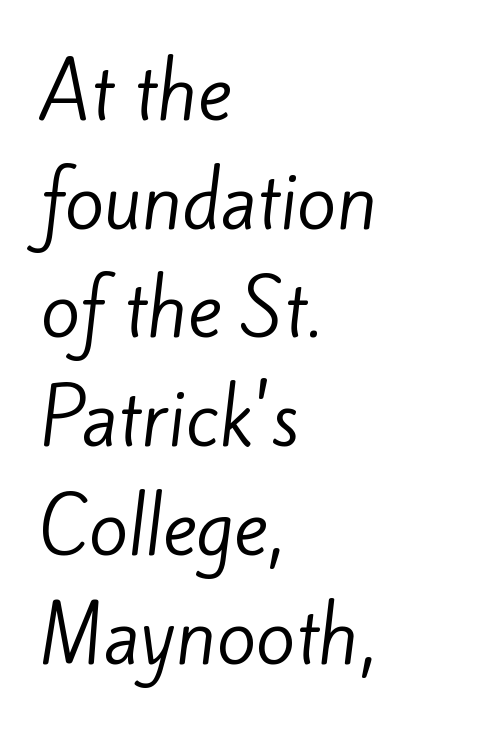
Proportional: the letters do not fall into vertical columns. A light-to-regular cut is what we see here. The space beneath each line is pristine and unruled. Nope, no serifs anywhere on these letters. Whoever set this chose a conventional vertical rhythm.
